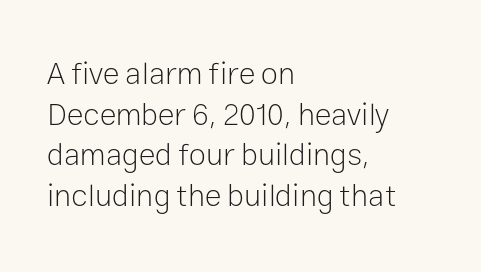
To sum up the face: it is a sans, with no serifs. Tracking value appears to be zero — textbook default spacing. Unbolded letterforms with no extra heft. Here the designer chose a conventional face with non-uniform glyph widths.
